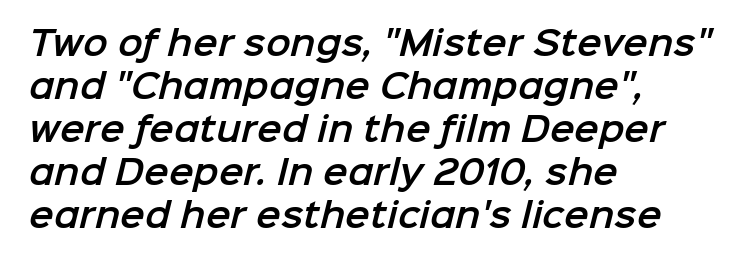
The setting favours the left margin, as ordinary paragraphs usually do. The text was rendered using a sans face with plain stroke endings. Descender tails drop into unmarked territory. Note the varied advance widths — an 'i' is clearly narrower than an 'm'. Default kerning and tracking; the words read as compact shapes. This sample keeps an unexceptional amount of space between lines.
